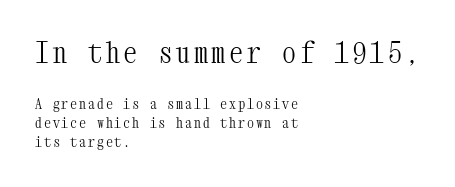
The image shows 28 px light, condensed serif type, upright, monospaced; set left-aligned, normal line spacing (1.35x), not underlined; the first (top) block is 2.0x larger; medium stroke contrast and a medium x-height.
